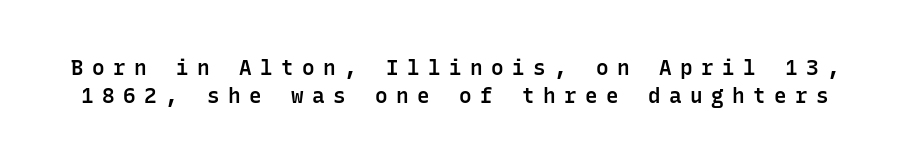
{"italic": "no", "bold": "semi", "underline": "no", "line_spacing": "normal", "line_spacing_ratio": 1.35, "letter_spacing": "wide", "letter_spacing_em": 0.4, "glyph_px": 21}
